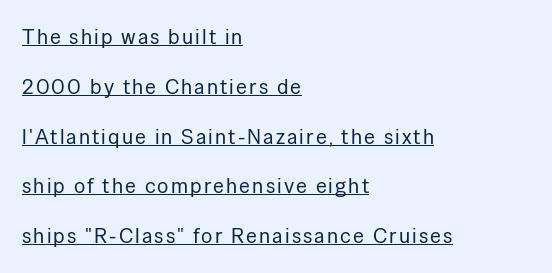
Characters remain perfectly vertical along every line. The rendering uses the underline text-decoration. These lines are set flush left with a ragged right edge. Each new line begins a long way beneath the previous one.
